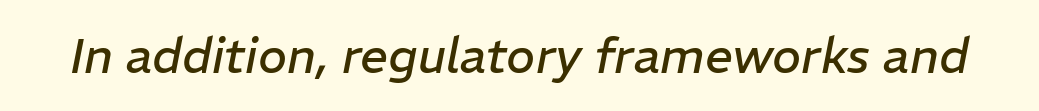
{"italic": "yes", "lean": "right", "slant_degrees": 11, "bold": "no", "weight": "regular", "width": "normal", "stroke_contrast": "low", "x_height": "medium", "monospaced": "no", "underline": "no", "letter_spacing": "normal", "letter_spacing_em": 0.0, "glyph_px": 49}
